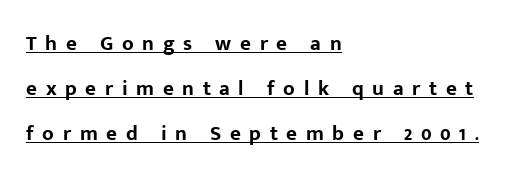
Q: Is the text bold? A: Yes.
Q: Is the text italic (slanted)? A: No, it is upright.
Q: Is the text underlined? A: Yes.
Q: How is the paragraph aligned? A: Left-aligned.
Q: Is the spacing between letters normal or unusually wide? A: Unusually wide.
Q: Is the spacing between lines tight, normal or loose? A: Loose.
